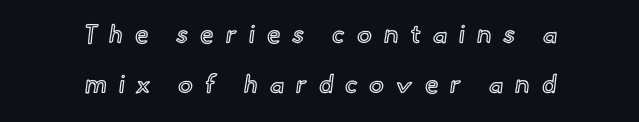
{"underline": "no", "align": "center", "line_spacing": "loose", "line_spacing_ratio": 2.02, "letter_spacing": "wide", "letter_spacing_em": 0.47, "glyph_px": 25}
